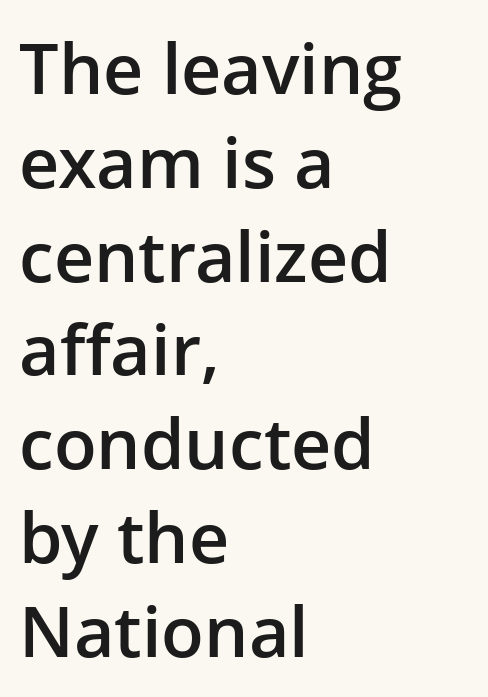
The image shows 70 px semibold sans-serif type, upright; set left-aligned, normal line spacing (1.34x), normal letter spacing, not underlined; low stroke contrast and a medium x-height.
